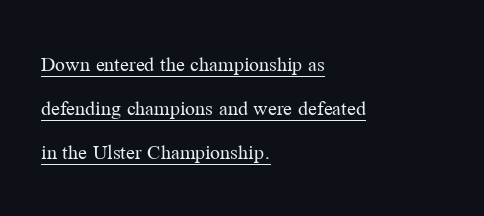
{"italic": "no", "bold": "no", "underline": "yes", "align": "left", "line_spacing": "loose", "line_spacing_ratio": 2.0, "letter_spacing": "normal", "letter_spacing_em": 0.0, "glyph_px": 22}
